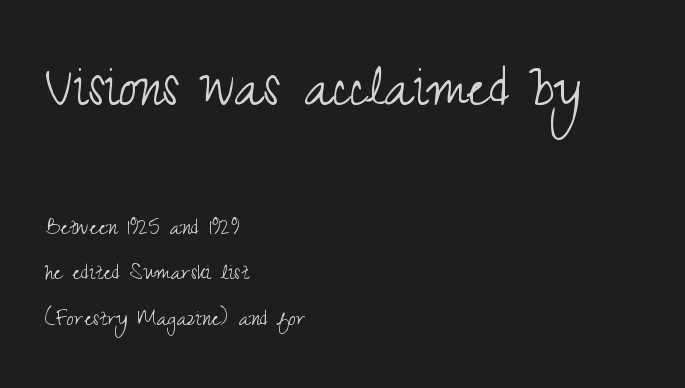
Two sizes are in play, and the larger belongs to the first block. Varying glyph widths throughout — classic text-font behaviour. The letters look calm and open, with moderate or lighter stems. Does the copy run flush right? No — it runs flush left.
